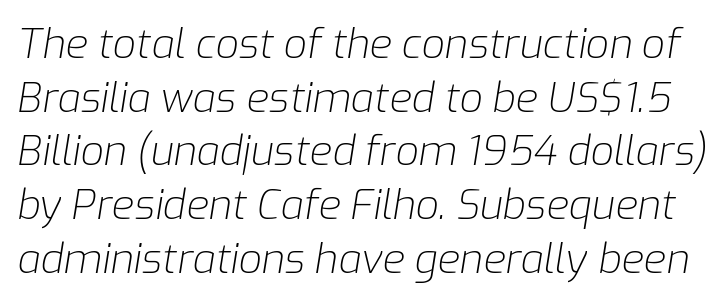
The passage shown leans; its letterforms are oblique. Plain, unruled lines of type. Default kerning and tracking; the words read as compact shapes. Character widths vary here, with narrow letters taking less room than wide ones.
